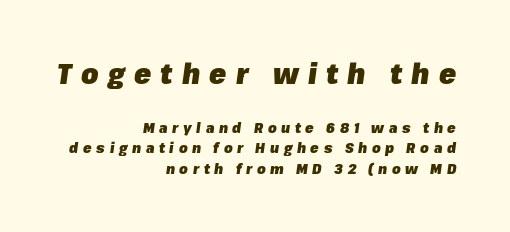
If you drew a line through each stem, it would be angled. Proportional: the letters do not fall into vertical columns. Successive baselines arrive at the customary interval. Weight: bold.
